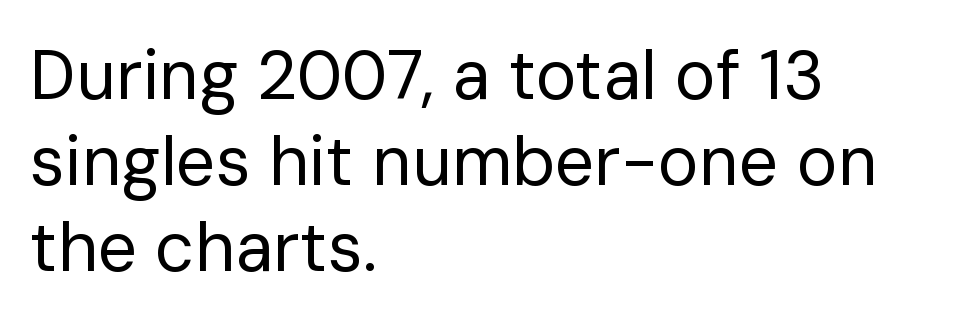
This is not heavy type; no bold has been used. How are the letters spaced? Ordinarily, with no added tracking. The compositor pushed each line to the left boundary. A clean baseline with only descenders dipping below it.
